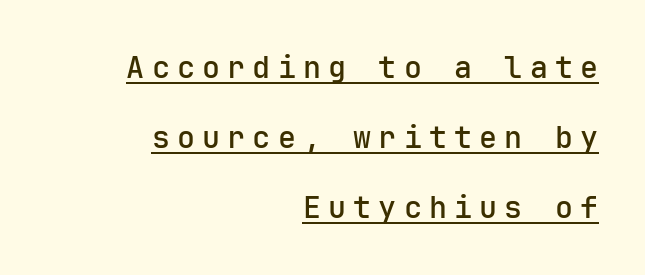
The image shows 30 px sans-serif type, upright, monospaced; set right-aligned, loose line spacing (2.34x), unusually wide letter spacing (+0.24 em), underlined; low stroke contrast and a medium x-height.
